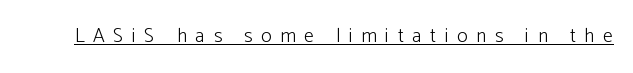
{"italic": "no", "bold": "no", "underline": "yes", "letter_spacing": "wide", "letter_spacing_em": 0.43, "glyph_px": 20}
